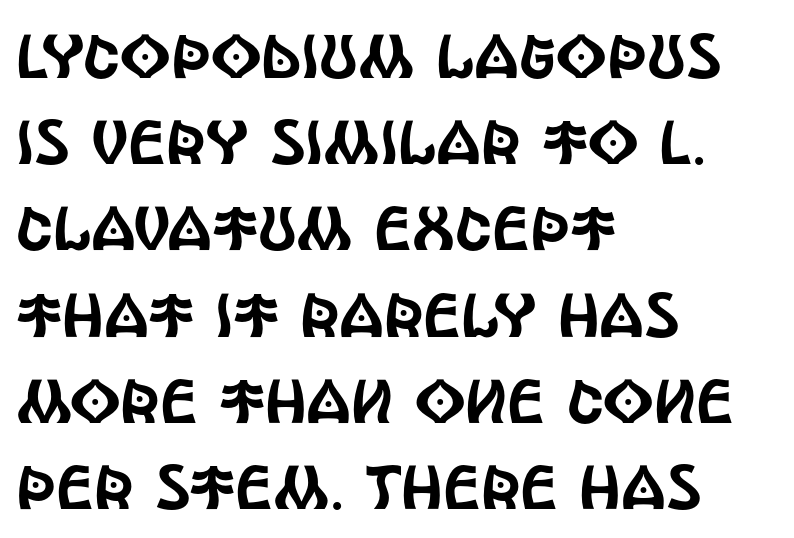
A typesetter would call this proportional, since set widths differ per character. Just letters on the line, the space beneath them empty. In CSS terms this would be text-align: left. The text was rendered using a sans face with plain stroke endings. Notice how descenders clear the ascenders below comfortably — that's standard leading. The horizontal fit of the characters is conventional and even.
